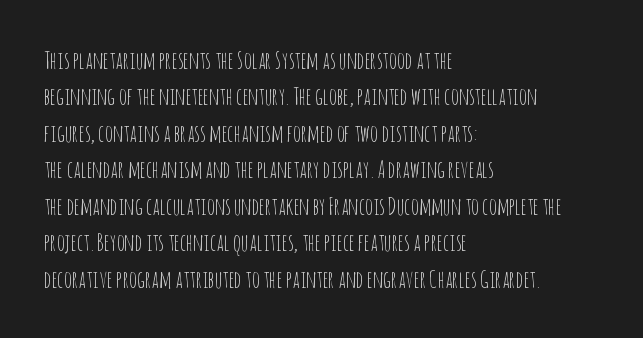
{"italic": "no", "bold": "no", "underline": "no", "align": "left", "line_spacing": "normal", "line_spacing_ratio": 1.52, "letter_spacing": "normal", "letter_spacing_em": 0.0, "glyph_px": 24}
